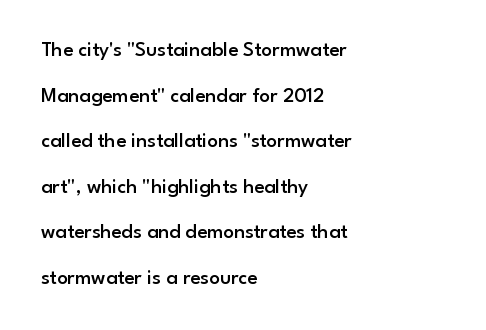
The image shows 21 px text type, upright; set left-aligned, loose line spacing (2.17x), normal letter spacing, not underlined.
